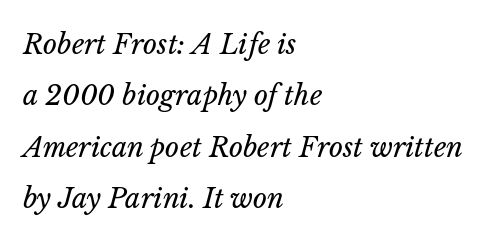
The rendering uses a large line-height, opening up the rows. Weight: regular or lighter. The line texture is even and compact thanks to regular tracking. The lines are quadded left. The gap between lines stays unmarked.
